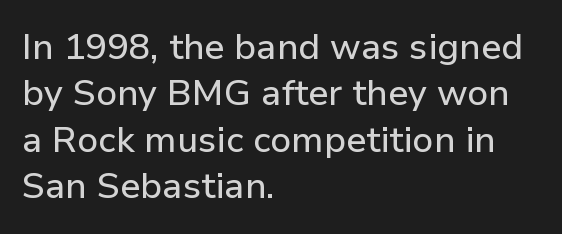
Notice how descenders clear the ascenders below comfortably — that's standard leading. The passage is arranged the way most books set body copy — flush left. Do the letters lean? They stand straight. Observe the ordinary spacing: letters are neighbours, not strangers.
